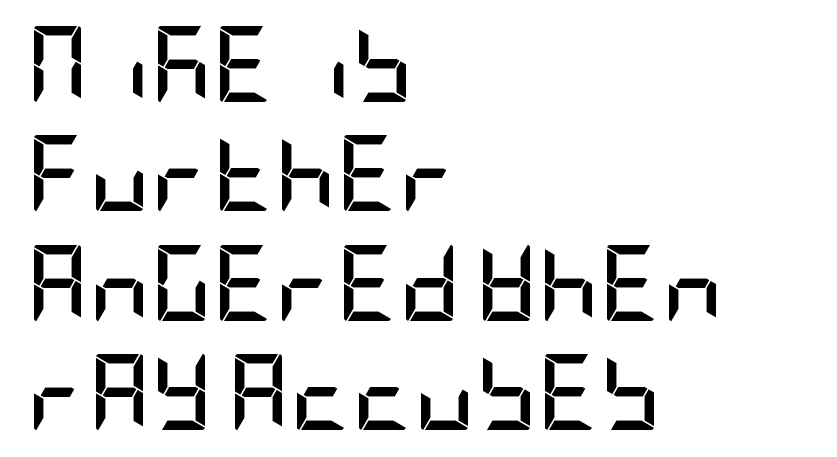
The image shows 76 px semibold, condensed sans-serif type, upright; set left-aligned, normal line spacing (1.44x), normal letter spacing, not underlined; low stroke contrast and a large x-height.
